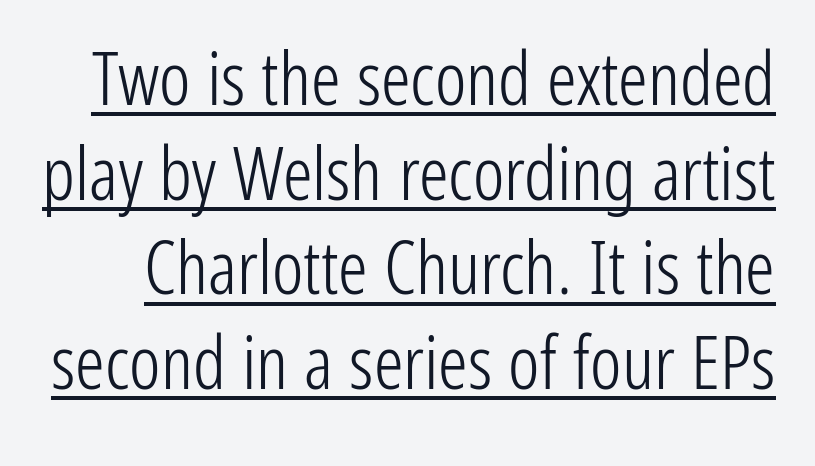
Q: Is the text bold? A: No.
Q: Is the text italic (slanted)? A: No, it is upright.
Q: Is the typeface a serif or a sans-serif typeface? A: Sans-serif.
Q: Is the text underlined? A: Yes.
Q: Is the spacing between letters normal or unusually wide? A: Normal.
Q: Is the spacing between lines tight, normal or loose? A: Normal.
Q: Width (condensed, normal, or wide)? A: Condensed.
Q: Stroke contrast? A: Low.
Q: x-height? A: Medium.
Q: Monospaced? A: No.
